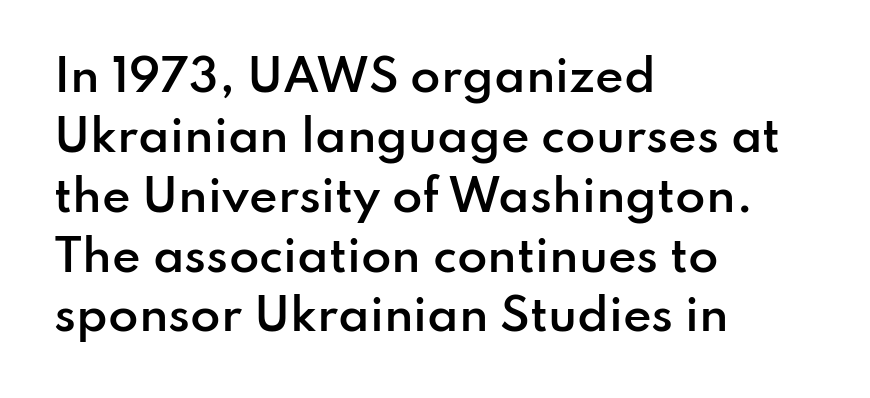
Q: Is the text bold? A: Semi-bold.
Q: Is the text italic (slanted)? A: No, it is upright.
Q: Is the typeface a serif or a sans-serif typeface? A: Sans-serif.
Q: Is the text underlined? A: No.
Q: How is the paragraph aligned? A: Left-aligned.
Q: Is the spacing between letters normal or unusually wide? A: Normal.
Q: Is the spacing between lines tight, normal or loose? A: Normal.
Q: Width (condensed, normal, or wide)? A: Normal.
Q: Stroke contrast? A: Low.
Q: x-height? A: Small.
Q: Monospaced? A: No.
